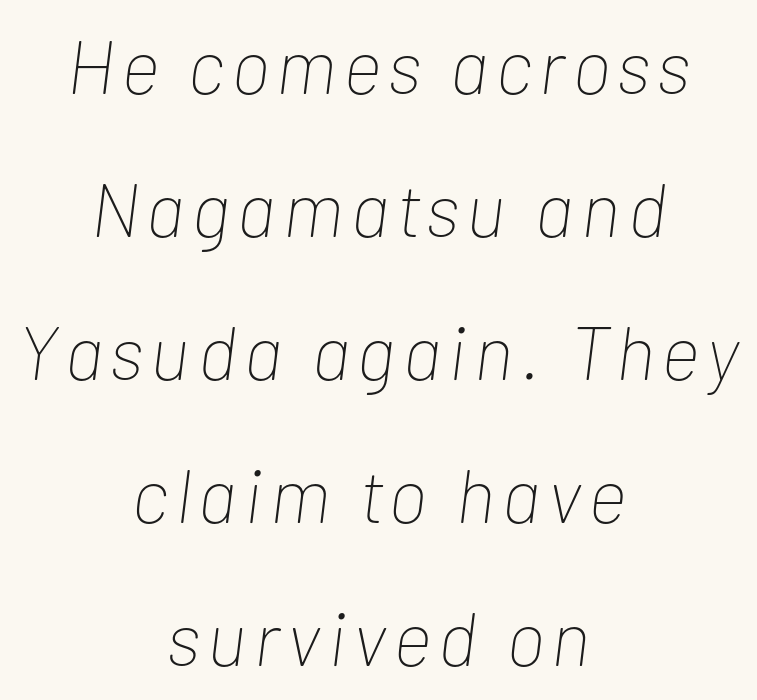
{"italic": "yes", "lean": "right", "slant_degrees": 7, "bold": "no", "weight": "thin", "width": "condensed", "stroke_contrast": "low", "x_height": "medium", "monospaced": "no", "underline": "no", "align": "center", "line_spacing_ratio": 1.88, "glyph_px": 76}
